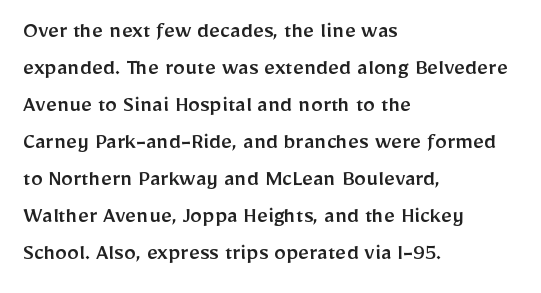
The image shows 24 px text type, upright; set left-aligned, normal line spacing (1.54x), normal letter spacing, not underlined.
